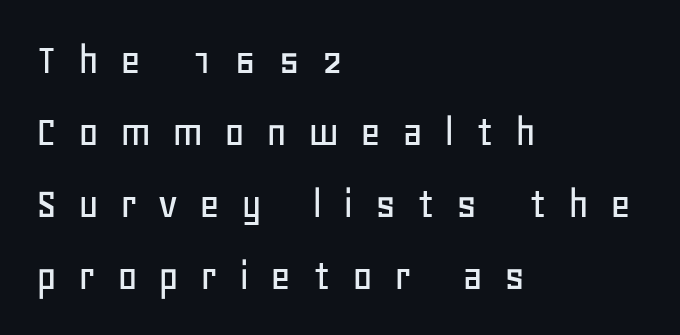
{"serif": "no", "italic": "no", "width": "normal", "stroke_contrast": "low", "x_height": "large", "monospaced": "no", "underline": "no", "align": "left", "line_spacing": "normal", "line_spacing_ratio": 1.6, "letter_spacing": "wide", "letter_spacing_em": 0.46, "glyph_px": 45}
